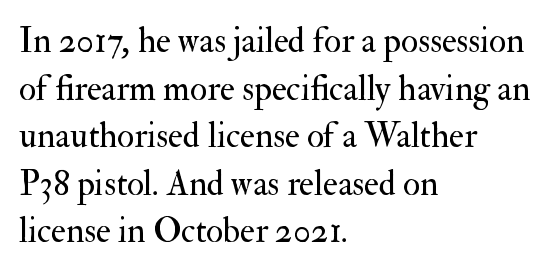
The image shows 35 px regular-weight serif type, upright; set left-aligned, normal line spacing (1.36x), normal letter spacing, not underlined; medium stroke contrast and a small x-height.
